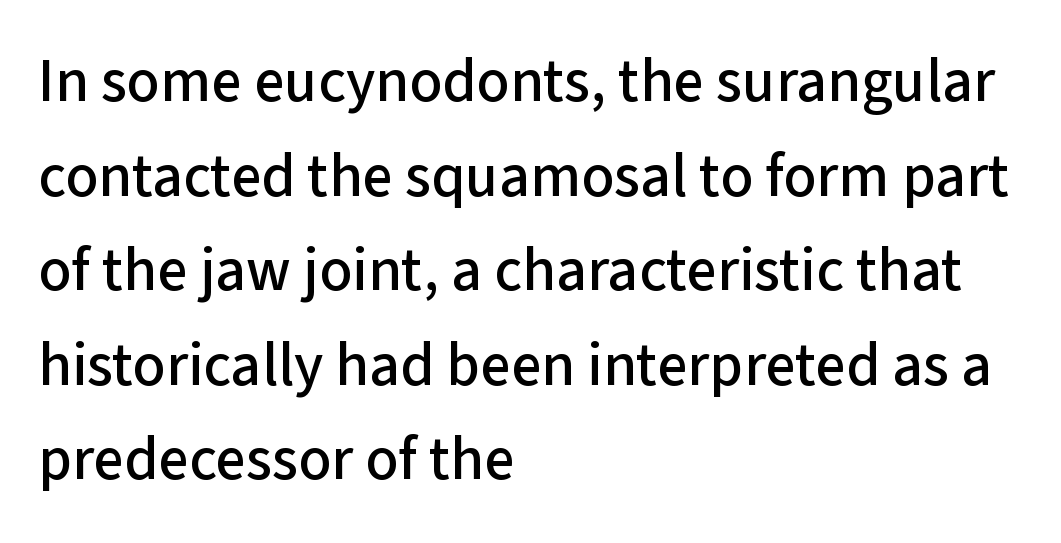
The image shows 61 px sans-serif type, upright; set left-aligned, normal line spacing (1.55x), normal letter spacing, not underlined; low stroke contrast and a medium x-height.
